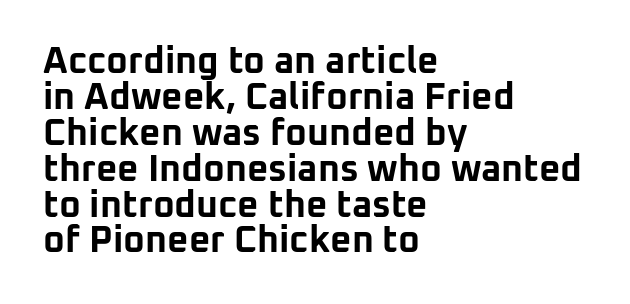
Q: Is the text bold? A: Yes.
Q: Is the text italic (slanted)? A: No, it is upright.
Q: Is the typeface a serif or a sans-serif typeface? A: Sans-serif.
Q: Is the text underlined? A: No.
Q: How is the paragraph aligned? A: Left-aligned.
Q: Is the spacing between letters normal or unusually wide? A: Normal.
Q: Is the spacing between lines tight, normal or loose? A: Tight.
Q: Width (condensed, normal, or wide)? A: Normal.
Q: Stroke contrast? A: Low.
Q: x-height? A: Medium.
Q: Monospaced? A: No.
